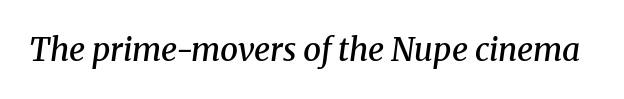
The image shows 32 px semibold serif type, italic (leaning right); set normal letter spacing, not underlined; medium stroke contrast and a medium x-height.
